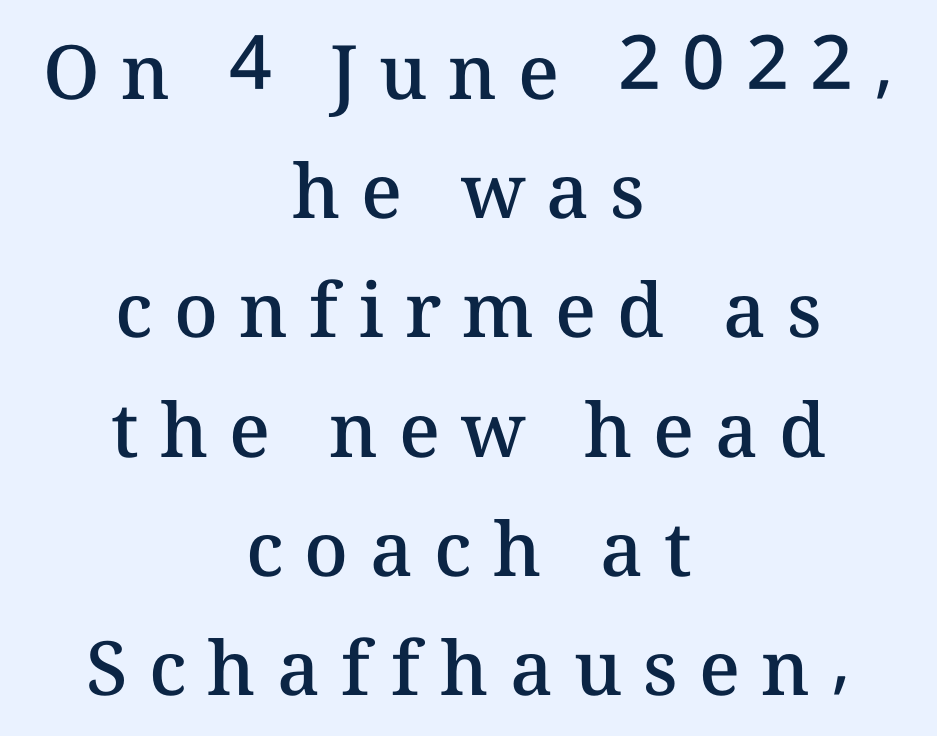
Q: Is the text bold? A: Semi-bold.
Q: Is the text italic (slanted)? A: No, it is upright.
Q: Is the text underlined? A: No.
Q: How is the paragraph aligned? A: Centered.
Q: Is the spacing between letters normal or unusually wide? A: Unusually wide.
Q: Is the spacing between lines tight, normal or loose? A: Normal.
Q: Width (condensed, normal, or wide)? A: Normal.
Q: Stroke contrast? A: Medium.
Q: x-height? A: Medium.
Q: Monospaced? A: No.
